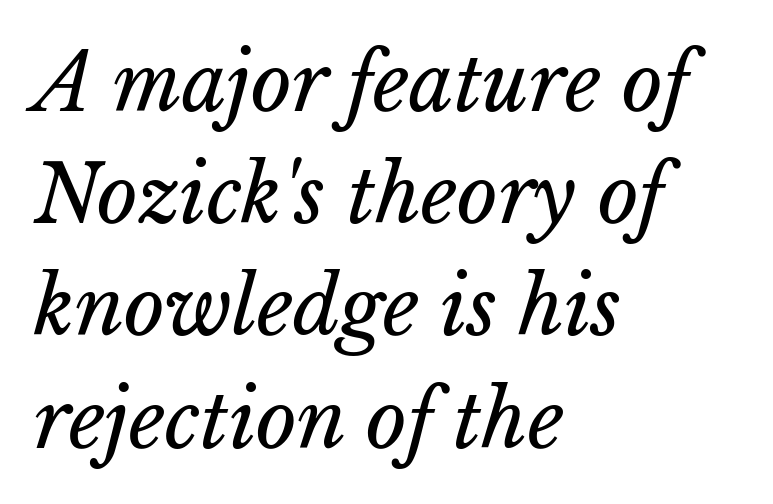
{"bold": "no", "weight": "regular", "width": "normal", "stroke_contrast": "low", "x_height": "medium", "monospaced": "no", "underline": "no", "align": "left", "line_spacing": "normal", "line_spacing_ratio": 1.42, "letter_spacing": "normal", "letter_spacing_em": 0.0, "glyph_px": 79}
